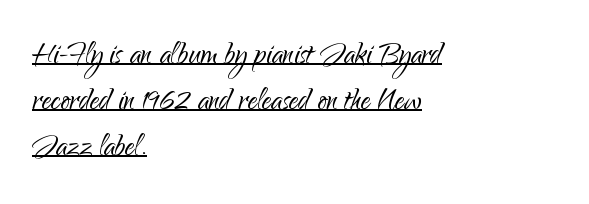
The paragraph shown leans on its left margin. The characters are drawn with everyday or finer stroke widths. Is this a fixed-width face? No — the glyphs have proportional, varying widths. Short note: letters normally spaced. This is sans-serif lettering, the kind often seen on screens and signage.
